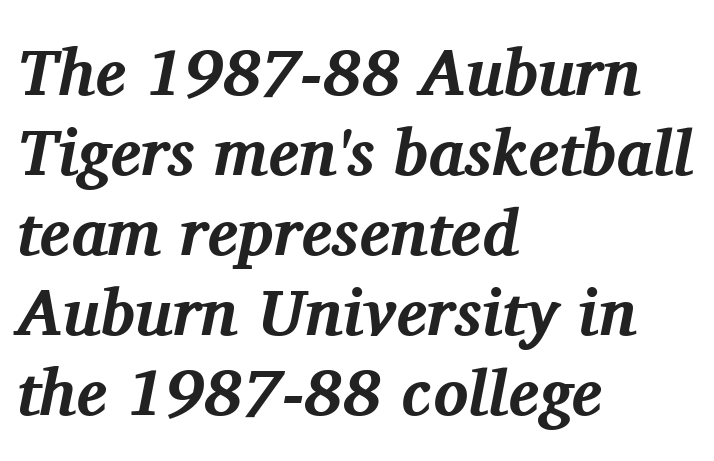
Are there feet on the stems? There are — it's a serif. Line starts are locked; line ends wander. You can tell it's italic because the verticals aren't actually vertical. These lines keep a tight, regular rhythm from letter to letter. Typographic density is high because the face is bold.
